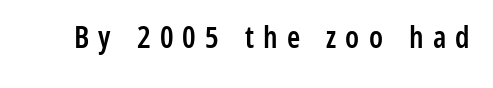
{"serif": "no", "italic": "no", "bold": "semi", "weight": "semibold", "width": "condensed", "stroke_contrast": "low", "x_height": "medium", "monospaced": "no", "underline": "no", "letter_spacing": "wide", "letter_spacing_em": 0.31, "glyph_px": 30}
